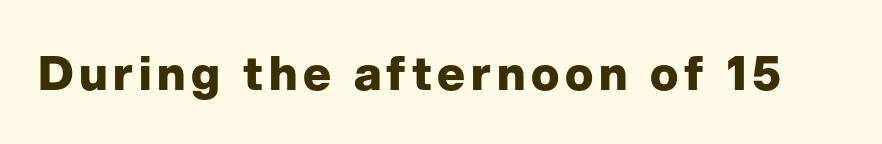
The image shows 47 px heavy sans-serif type, upright; set not underlined; low stroke contrast and a medium x-height.
